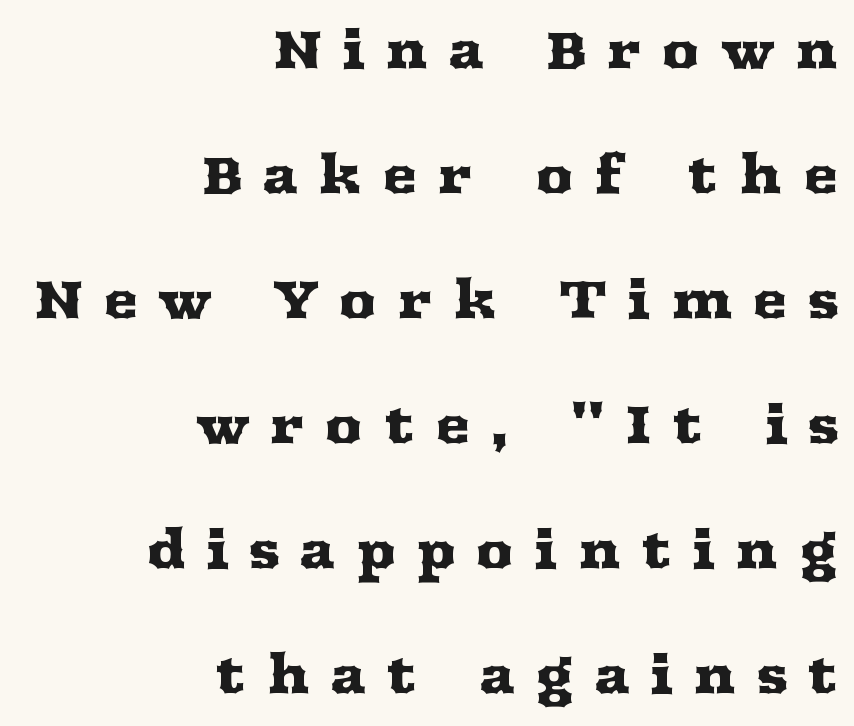
The image shows 53 px wide serif type, upright; set right-aligned, loose line spacing (2.36x), unusually wide letter spacing (+0.38 em), not underlined; medium stroke contrast and a medium x-height.
